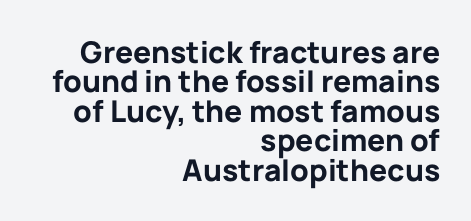
As a designer I'd log this as weight 700, bold. A student would call this right alignment; a typographer would say flush right, rag left. Descenders hang freely into open space. The letters sit at their default tracking, neither squeezed nor spread. This sample has the flowing, uneven cadence of proportional lettering. Upright lettering throughout.
